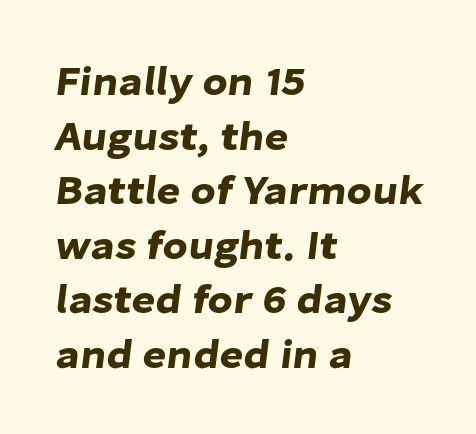
{"serif": "no", "width": "normal", "stroke_contrast": "low", "x_height": "medium", "monospaced": "no", "underline": "no", "align": "left", "line_spacing": "normal", "line_spacing_ratio": 1.33, "letter_spacing": "normal", "letter_spacing_em": 0.0, "glyph_px": 41}
